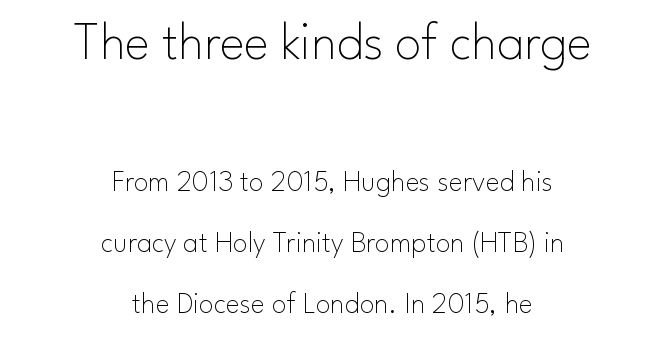
The image shows 53 px thin sans-serif type, upright; set centered, loose line spacing (2.02x), normal letter spacing, not underlined; the first (top) block is 1.77x larger; low stroke contrast and a small x-height.
